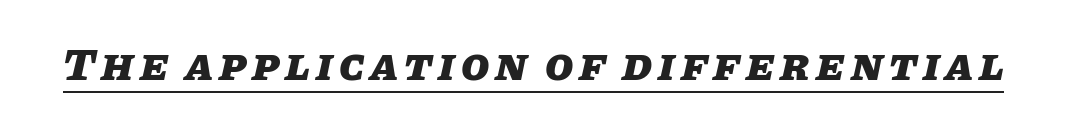
Observe the lean: these are italic letterforms. The string is rendered with underlining switched on. Character widths vary here, with narrow letters taking less room than wide ones. The characters look thick and weighty, a clear bold.
